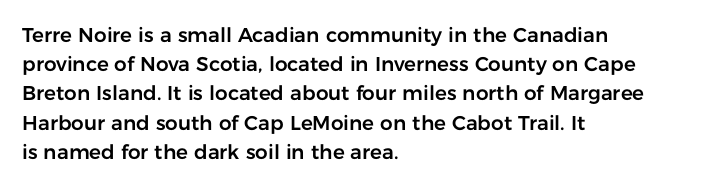
A bare baseline throughout the passage. Tracking value appears to be zero — textbook default spacing. The lettering holds an erect, upright posture throughout. The lines in this sample share a left origin and differ only in where they stop.
